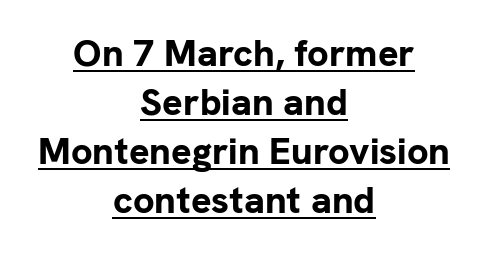
Q: Is the text bold? A: Yes.
Q: Is the text italic (slanted)? A: No, it is upright.
Q: Is the typeface a serif or a sans-serif typeface? A: Sans-serif.
Q: Is the text underlined? A: Yes.
Q: How is the paragraph aligned? A: Centered.
Q: Is the spacing between letters normal or unusually wide? A: Normal.
Q: Is the spacing between lines tight, normal or loose? A: Normal.
Q: Width (condensed, normal, or wide)? A: Normal.
Q: Stroke contrast? A: Low.
Q: x-height? A: Medium.
Q: Monospaced? A: No.
